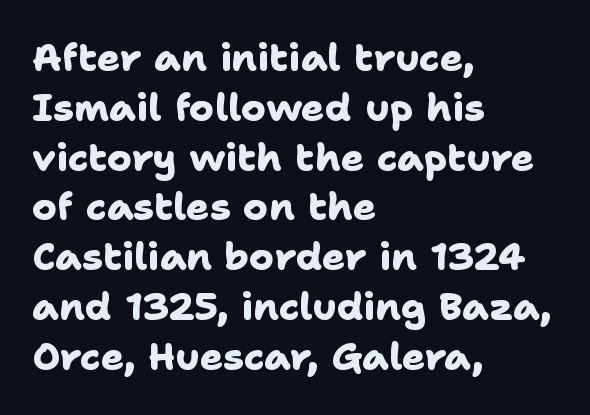
Thick stems and heavy bowls — unmistakably bold. There is no visible air inserted between adjacent glyphs. To sum up the face: it is a sans, with no serifs. Has an underline been added? It has not. This sample has the flowing, uneven cadence of proportional lettering. In CSS terms this would be text-align: left.
